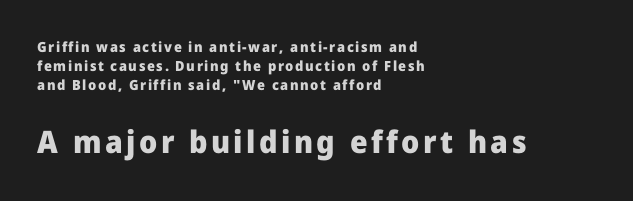
Typesetter's note: full bold, strokes at maximum text heaviness. Regarding leading, the lines here are spaced in the standard way. The axis of the letterforms is exactly vertical. Look at the glyph heights: the lower group is clearly the bigger setting. A typesetter would call this proportional, since set widths differ per character. Typeset ragged right — the left edge is the straight one.
